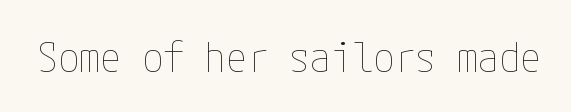
Q: Is the text bold? A: No.
Q: Is the text italic (slanted)? A: No, it is upright.
Q: Is the text underlined? A: No.
Q: Is the spacing between letters normal or unusually wide? A: Normal.
Q: Width (condensed, normal, or wide)? A: Condensed.
Q: Stroke contrast? A: Low.
Q: x-height? A: Medium.
